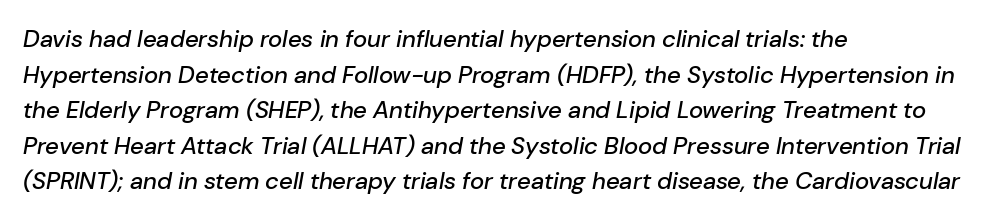
{"italic": "yes", "lean": "right", "slant_degrees": 10, "underline": "no", "align": "left", "line_spacing": "normal", "line_spacing_ratio": 1.48, "letter_spacing": "normal", "letter_spacing_em": 0.0, "glyph_px": 24}
